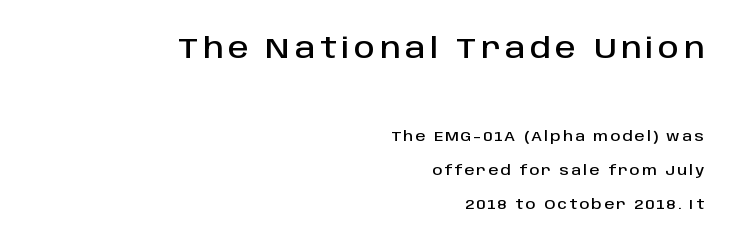
The image shows 29 px sans-serif type, upright; set right-aligned, loose line spacing (2.46x), not underlined; the first (top) block is 2.07x larger; low stroke contrast and a large x-height.
